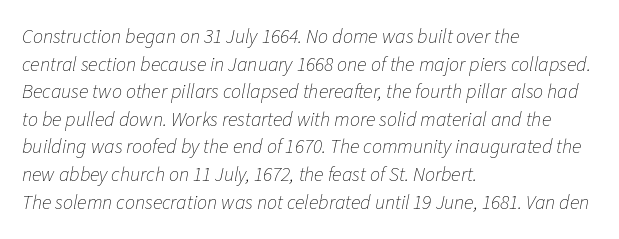
The image shows 20 px text type, italic (leaning right); set left-aligned, normal line spacing (1.38x), normal letter spacing, not underlined.
